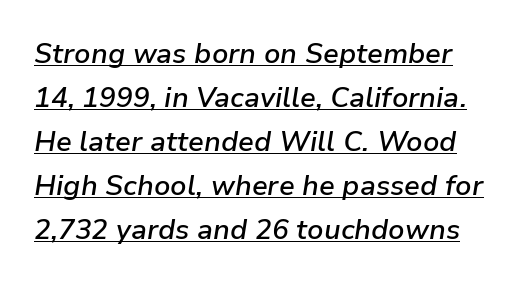
{"italic": "yes", "lean": "right", "slant_degrees": 9, "bold": "semi", "weight": "semibold", "width": "normal", "stroke_contrast": "low", "x_height": "medium", "monospaced": "no", "underline": "yes", "line_spacing": "normal", "line_spacing_ratio": 1.57, "letter_spacing": "normal", "letter_spacing_em": 0.0, "glyph_px": 28}
